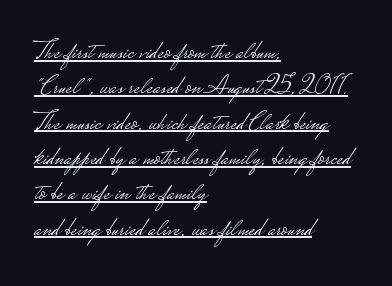
Q: Is the text bold? A: No.
Q: Is the text italic (slanted)? A: Yes.
Q: Is the text underlined? A: Yes.
Q: How is the paragraph aligned? A: Left-aligned.
Q: Is the spacing between letters normal or unusually wide? A: Normal.
Q: Is the spacing between lines tight, normal or loose? A: Normal.
